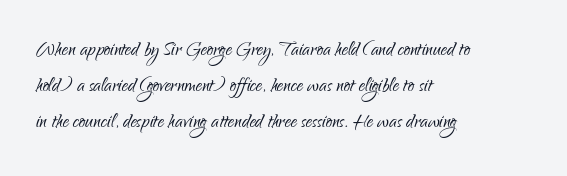
Q: Is the text bold? A: No.
Q: Is the text italic (slanted)? A: Yes.
Q: Is the text underlined? A: No.
Q: How is the paragraph aligned? A: Left-aligned.
Q: Is the spacing between letters normal or unusually wide? A: Normal.
Q: Is the spacing between lines tight, normal or loose? A: Normal.
